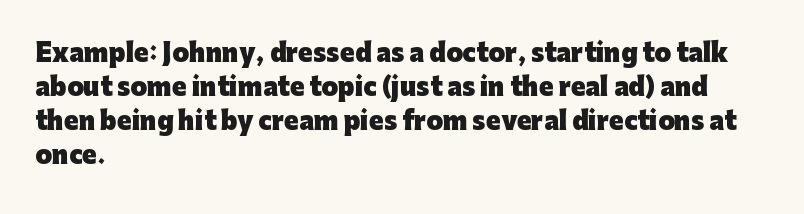
The image shows 24 px bold type, upright; set left-aligned, normal line spacing (1.41x), normal letter spacing, not underlined.
